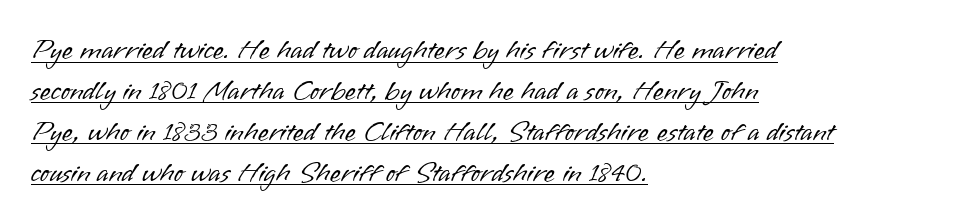
{"serif": "no", "bold": "no", "weight": "light", "width": "normal", "stroke_contrast": "low", "x_height": "small", "monospaced": "no", "underline": "yes", "align": "left", "line_spacing": "normal", "line_spacing_ratio": 1.46, "letter_spacing": "normal", "letter_spacing_em": 0.0, "glyph_px": 28}
